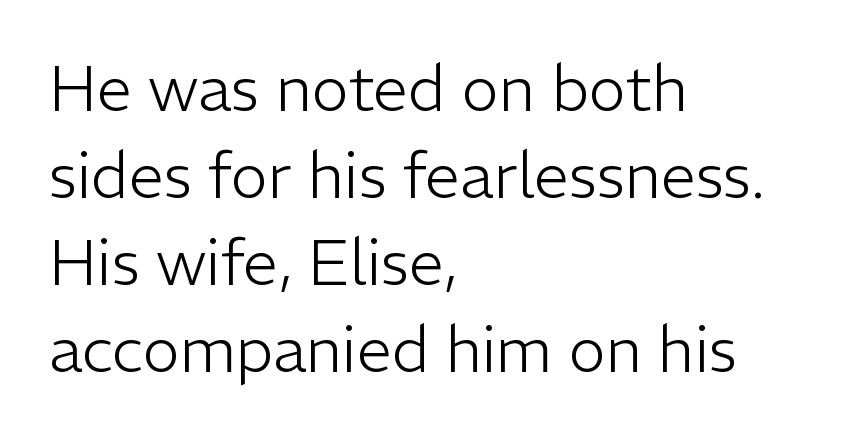
The image shows 63 px light sans-serif type, upright; set left-aligned, normal line spacing (1.38x), normal letter spacing, not underlined; low stroke contrast and a medium x-height.
